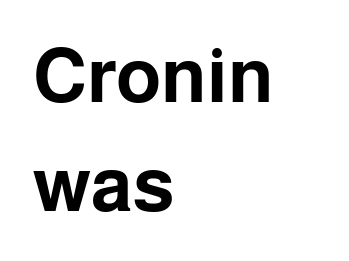
{"serif": "no", "italic": "no", "bold": "yes", "weight": "bold", "width": "normal", "stroke_contrast": "low", "x_height": "medium", "monospaced": "no", "underline": "no", "align": "left", "line_spacing": "normal", "line_spacing_ratio": 1.43, "letter_spacing": "normal", "letter_spacing_em": 0.0, "glyph_px": 76}
